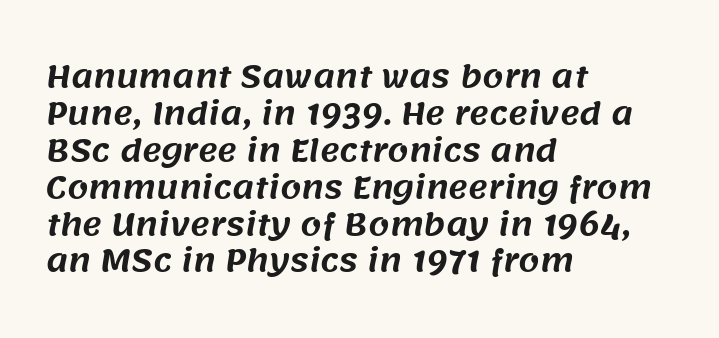
{"serif": "no", "width": "normal", "stroke_contrast": "medium", "x_height": "large", "monospaced": "no", "underline": "no", "align": "left", "line_spacing_ratio": 1.23, "letter_spacing": "normal", "letter_spacing_em": 0.0, "glyph_px": 30}
